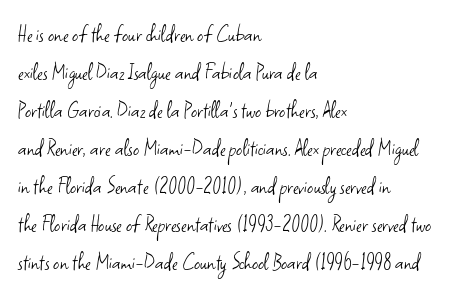
Q: Is the text bold? A: No.
Q: Is the text italic (slanted)? A: Yes.
Q: Is the text underlined? A: No.
Q: How is the paragraph aligned? A: Left-aligned.
Q: Is the spacing between letters normal or unusually wide? A: Normal.
Q: Is the spacing between lines tight, normal or loose? A: Normal.
